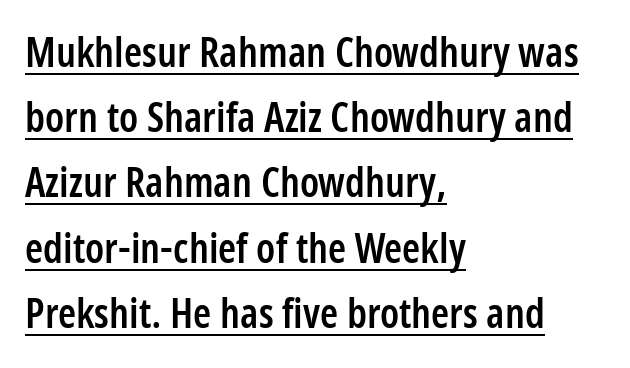
{"serif": "no", "italic": "no", "bold": "semi", "weight": "semibold", "width": "condensed", "stroke_contrast": "low", "x_height": "medium", "monospaced": "no", "underline": "yes", "align": "left", "line_spacing": "normal", "line_spacing_ratio": 1.59, "letter_spacing": "normal", "letter_spacing_em": 0.0, "glyph_px": 41}
